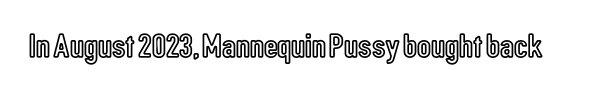
Has an underline been added? It has not. These lines were composed using upright roman letters. Characters follow at the spacing the type designer built in. Varying glyph widths throughout — classic text-font behaviour.
